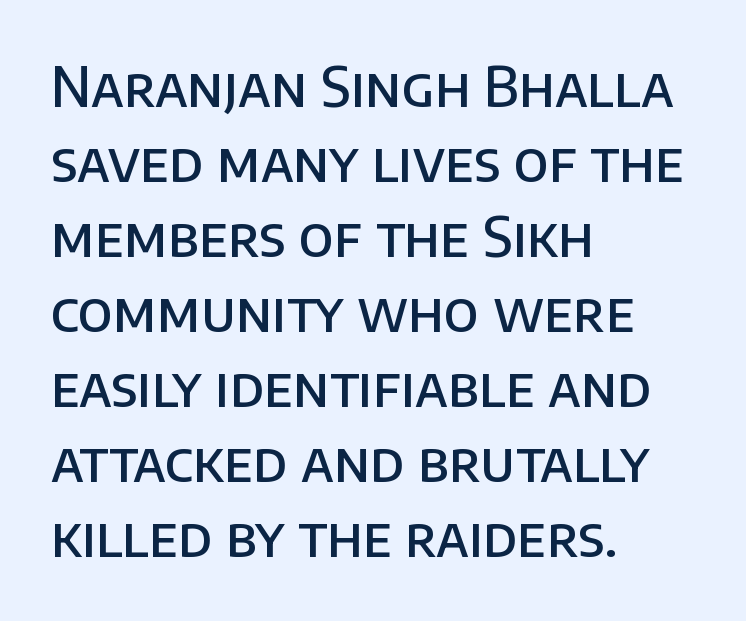
The image shows 54 px semibold sans-serif type, upright; set left-aligned, normal line spacing (1.39x), normal letter spacing, not underlined; low stroke contrast and a large x-height.
